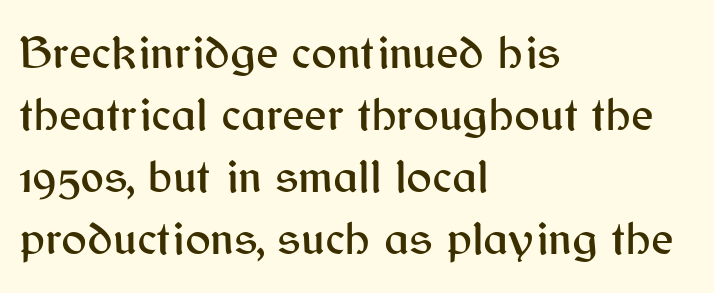
Q: Is the text italic (slanted)? A: No, it is upright.
Q: Is the typeface a serif or a sans-serif typeface? A: Sans-serif.
Q: Is the text underlined? A: No.
Q: How is the paragraph aligned? A: Left-aligned.
Q: Is the spacing between letters normal or unusually wide? A: Normal.
Q: Is the spacing between lines tight, normal or loose? A: Normal.
Q: Width (condensed, normal, or wide)? A: Normal.
Q: Stroke contrast? A: Medium.
Q: x-height? A: Medium.
Q: Monospaced? A: No.
